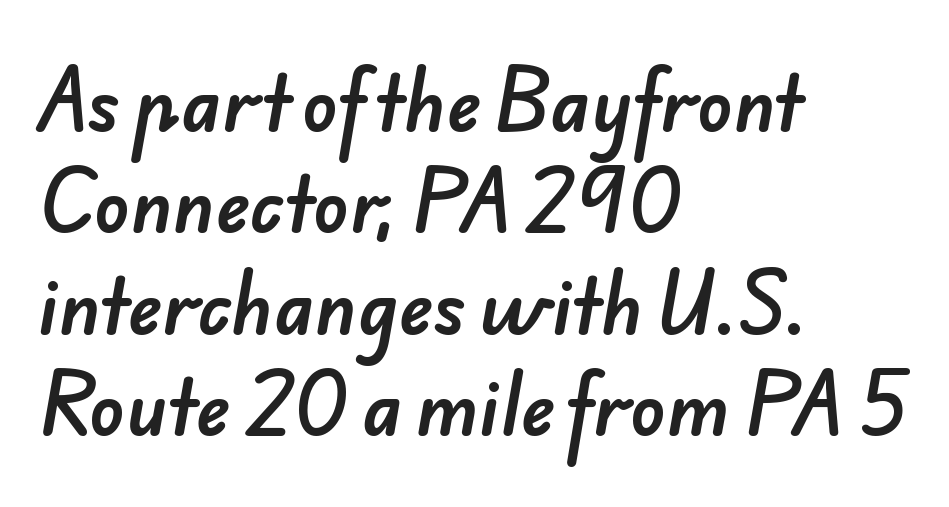
Q: Is the typeface a serif or a sans-serif typeface? A: Sans-serif.
Q: Is the text underlined? A: No.
Q: How is the paragraph aligned? A: Left-aligned.
Q: Is the spacing between letters normal or unusually wide? A: Normal.
Q: Is the spacing between lines tight, normal or loose? A: Normal.
Q: Width (condensed, normal, or wide)? A: Normal.
Q: Stroke contrast? A: Low.
Q: x-height? A: Small.
Q: Monospaced? A: No.
